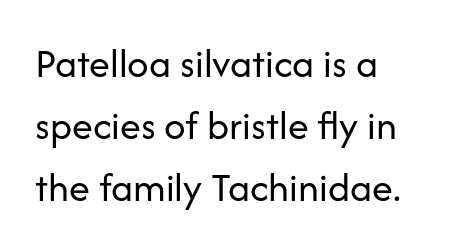
The image shows 42 px regular-weight sans-serif type, upright; set left-aligned, normal line spacing (1.48x), normal letter spacing, not underlined; low stroke contrast and a medium x-height.
